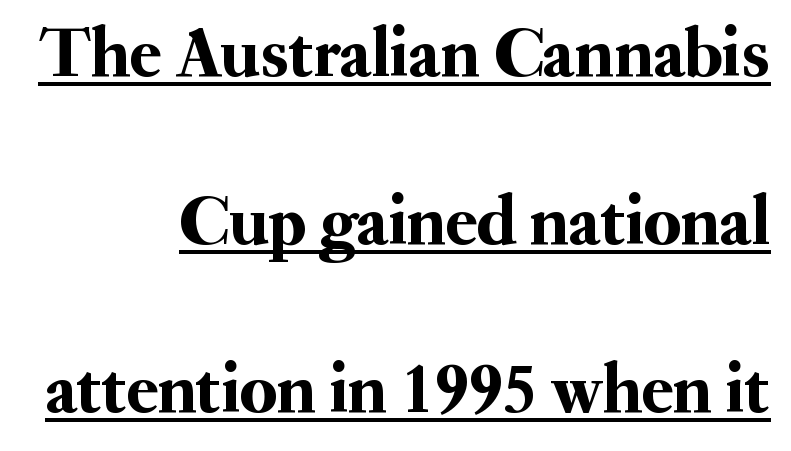
Q: Is the text italic (slanted)? A: No, it is upright.
Q: Is the typeface a serif or a sans-serif typeface? A: Serif.
Q: Is the text underlined? A: Yes.
Q: How is the paragraph aligned? A: Right-aligned.
Q: Is the spacing between letters normal or unusually wide? A: Normal.
Q: Is the spacing between lines tight, normal or loose? A: Loose.
Q: Width (condensed, normal, or wide)? A: Normal.
Q: Stroke contrast? A: Medium.
Q: x-height? A: Small.
Q: Monospaced? A: No.
